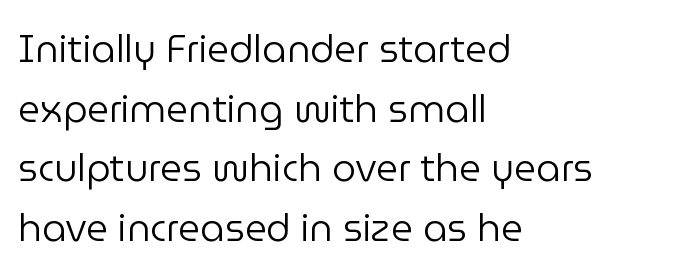
Horizontally, the lines are justified to the leading edge only. Caption: standard tracking, unaltered. The space beneath each line is pristine and unruled. The rendering shows plain stroke endings on the letterforms — a sans-serif design.
